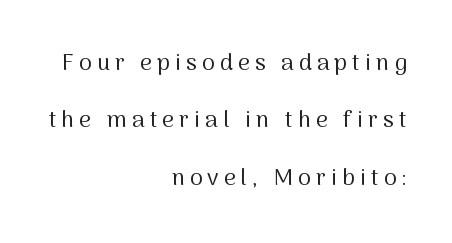
When letters stand straight like this, we call the style roman or upright. No word sits above an underline. Where is the straight margin? On the right. Look at the tracking — it's clearly loosened, letters drifting apart. Weight: regular or lighter.
